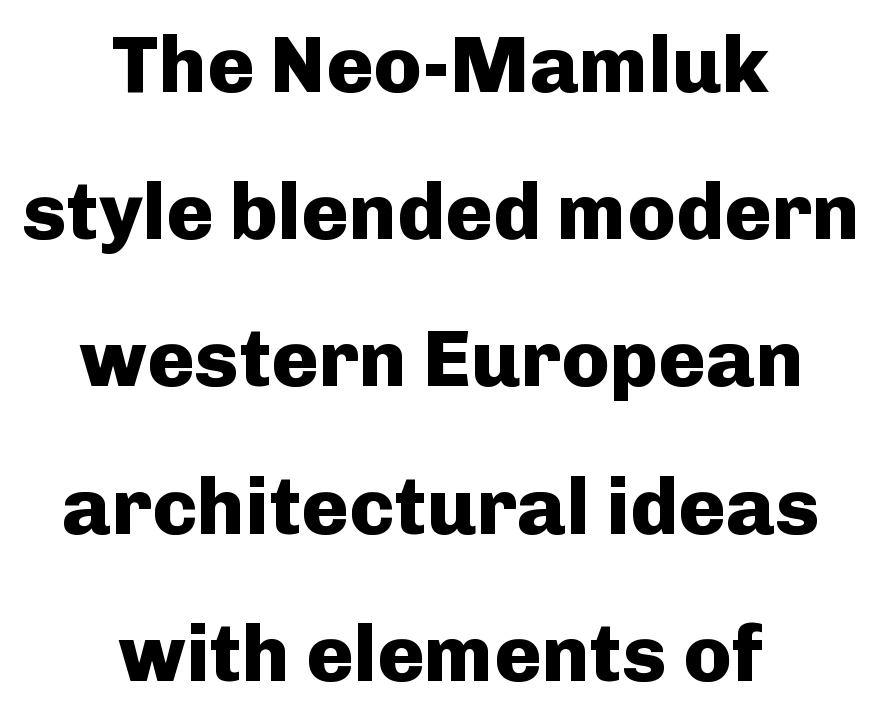
Standard letterfit; no display-style spreading of the glyphs. The paragraph has two soft edges and a firm central axis. The gap between lines stays unmarked. The lettering stays uniformly vertical, giving the passage a roman look.
